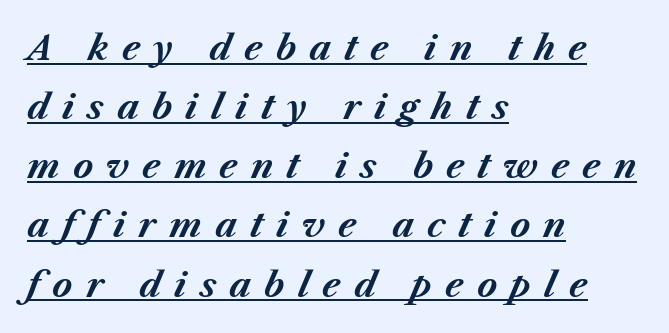
{"italic": "yes", "lean": "right", "slant_degrees": 23, "bold": "yes", "weight": "bold", "width": "normal", "stroke_contrast": "medium", "x_height": "medium", "monospaced": "no", "underline": "yes", "align": "left", "line_spacing_ratio": 1.74, "letter_spacing": "wide", "letter_spacing_em": 0.38, "glyph_px": 34}
